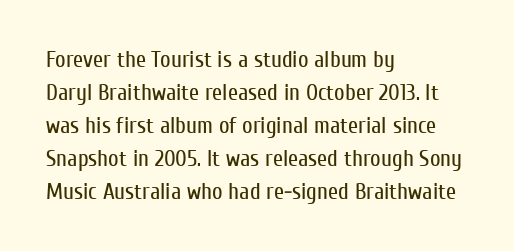
Honestly, the row spacing looks completely unremarkable. Caption: face not bold, strokes unweighted. Posture: vertical. This rendering features lettering with no underline. The setting favours the left margin, as ordinary paragraphs usually do.
